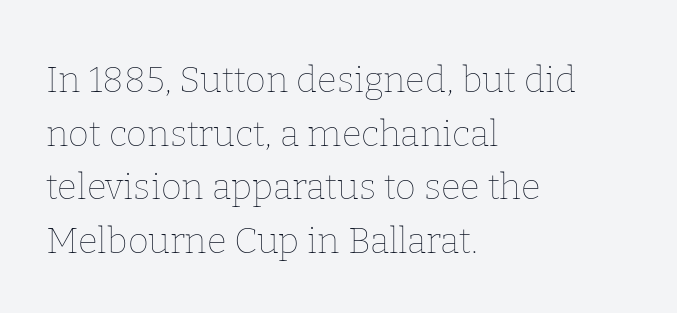
The image shows 36 px thin type, upright; set left-aligned, normal line spacing (1.49x), normal letter spacing, not underlined; low stroke contrast and a medium x-height.
